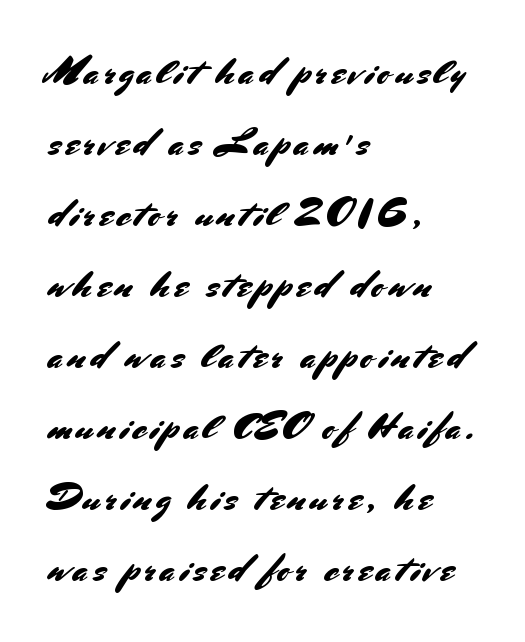
The image shows 38 px sans-serif type; set left-aligned, line spacing 1.87x, not underlined; medium stroke contrast and a small x-height.
